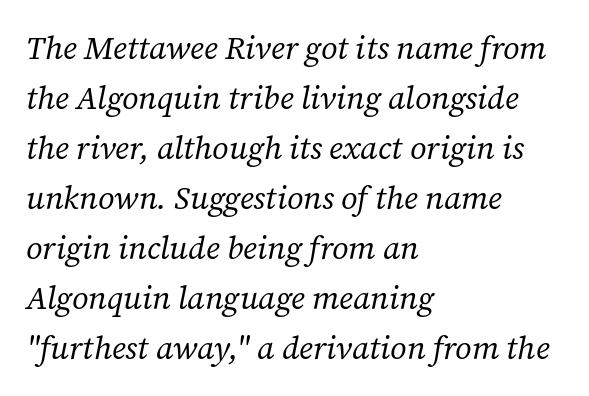
Q: Is the text bold? A: No.
Q: Is the text italic (slanted)? A: Yes, it leans right by about 12 degrees.
Q: Is the typeface a serif or a sans-serif typeface? A: Serif.
Q: Is the text underlined? A: No.
Q: How is the paragraph aligned? A: Left-aligned.
Q: Is the spacing between letters normal or unusually wide? A: Normal.
Q: Is the spacing between lines tight, normal or loose? A: Normal.
Q: Width (condensed, normal, or wide)? A: Normal.
Q: Stroke contrast? A: Low.
Q: x-height? A: Medium.
Q: Monospaced? A: No.
